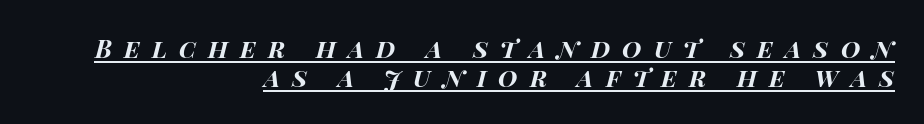
Q: Is the text bold? A: Yes.
Q: Is the text italic (slanted)? A: Yes, it leans right by about 15 degrees.
Q: Is the text underlined? A: Yes.
Q: How is the paragraph aligned? A: Right-aligned.
Q: Is the spacing between letters normal or unusually wide? A: Unusually wide.
